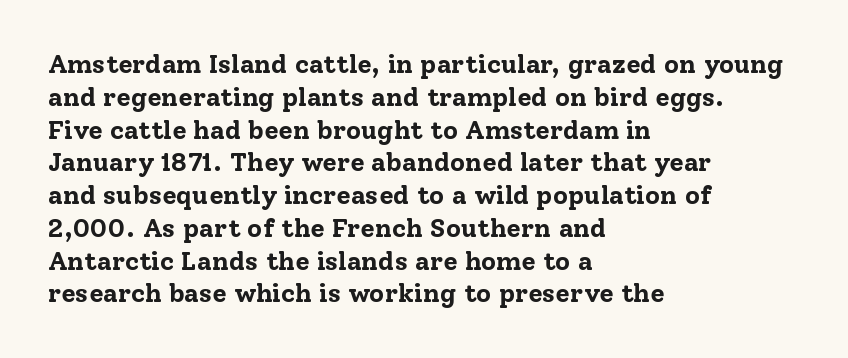
The image shows 26 px bold type, upright; set left-aligned, normal line spacing (1.26x), normal letter spacing, not underlined.
